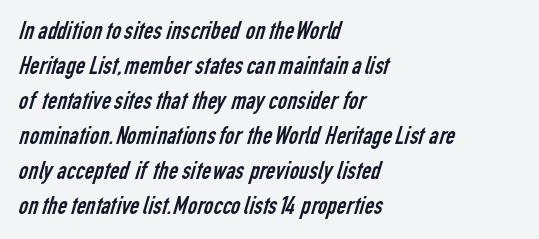
The space directly below the letters is spotless. In terms of leading, this rendering sits right in the middle. Notice how the passage keeps a crisp vertical edge on the left only. Tracking here is standard; glyphs follow each other at the usual distance.
